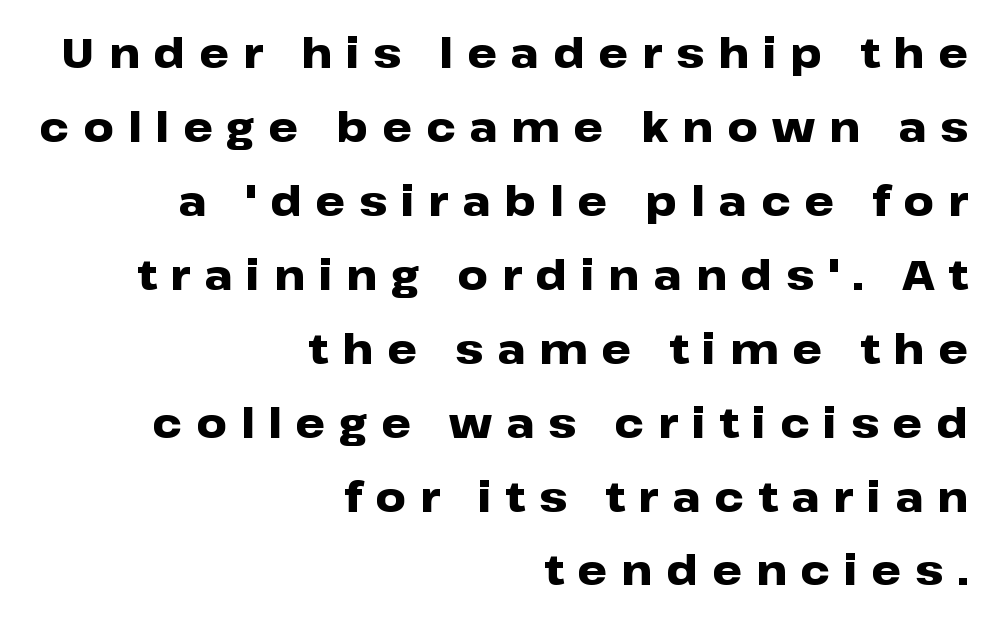
The image shows 42 px heavy, wide sans-serif type, upright; set right-aligned, line spacing 1.76x, unusually wide letter spacing (+0.33 em), not underlined; low stroke contrast and a medium x-height.
